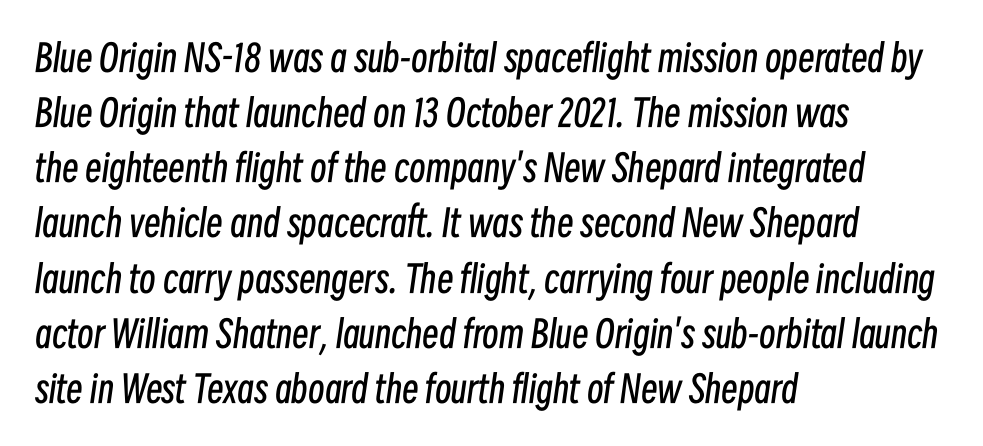
{"italic": "yes", "lean": "right", "slant_degrees": 8, "bold": "no", "weight": "regular", "width": "condensed", "stroke_contrast": "low", "x_height": "medium", "monospaced": "no", "underline": "no", "align": "left", "line_spacing": "normal", "line_spacing_ratio": 1.49, "letter_spacing": "normal", "letter_spacing_em": 0.0, "glyph_px": 37}
